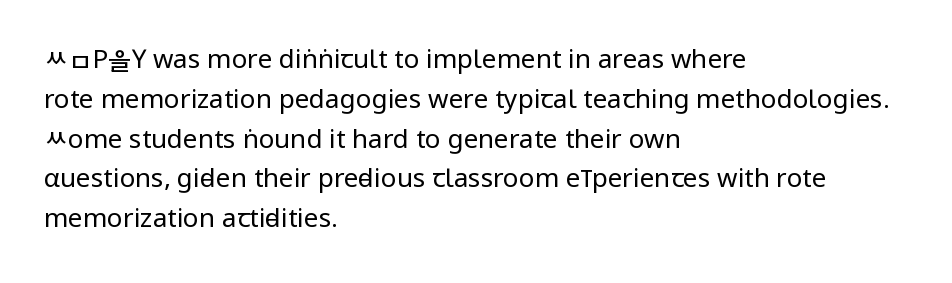
Q: Is the text bold? A: No.
Q: Is the text italic (slanted)? A: No, it is upright.
Q: Is the text underlined? A: No.
Q: How is the paragraph aligned? A: Left-aligned.
Q: Is the spacing between letters normal or unusually wide? A: Normal.
Q: Is the spacing between lines tight, normal or loose? A: Normal.
